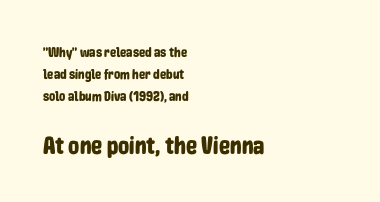
Check under the words: just untouched page. The lettering stays uniformly vertical, giving the passage a roman look. The designer gave the closing block more size than the opening block. The gaps between neighbouring characters are ordinary and unremarkable. Short and long lines alike share a common starting point at left.
